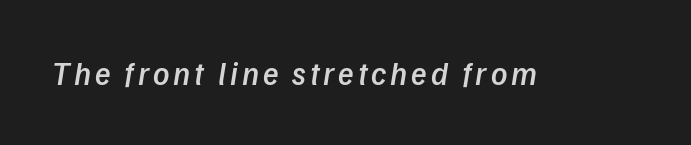
Q: Is the text bold? A: Semi-bold.
Q: Is the text italic (slanted)? A: Yes, it leans right by about 9 degrees.
Q: Is the text underlined? A: No.
Q: Width (condensed, normal, or wide)? A: Normal.
Q: Stroke contrast? A: Low.
Q: x-height? A: Medium.
Q: Monospaced? A: No.
